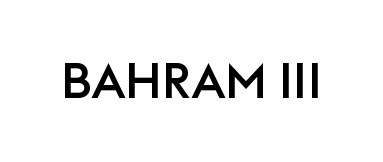
{"serif": "no", "italic": "no", "width": "normal", "stroke_contrast": "low", "x_height": "large", "monospaced": "no", "underline": "no", "letter_spacing": "normal", "letter_spacing_em": 0.0, "glyph_px": 49}
